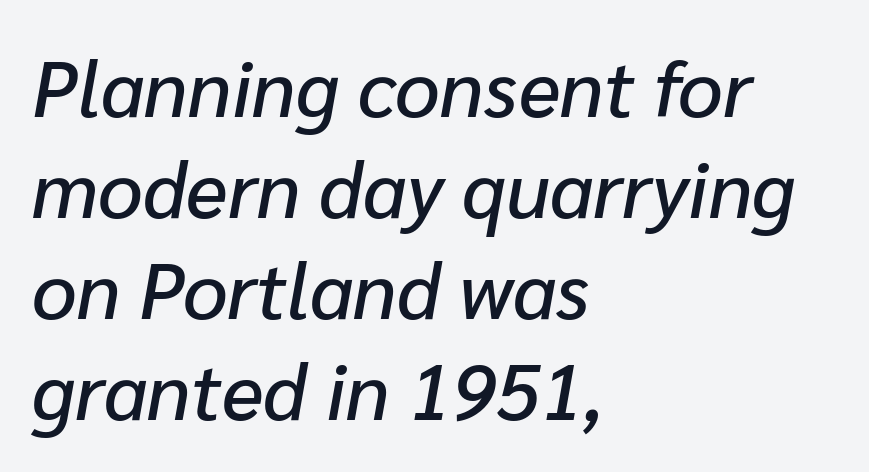
{"italic": "yes", "lean": "right", "slant_degrees": 10, "width": "normal", "stroke_contrast": "low", "x_height": "medium", "monospaced": "no", "underline": "no", "align": "left", "line_spacing": "normal", "line_spacing_ratio": 1.28, "letter_spacing": "normal", "letter_spacing_em": 0.0, "glyph_px": 79}
